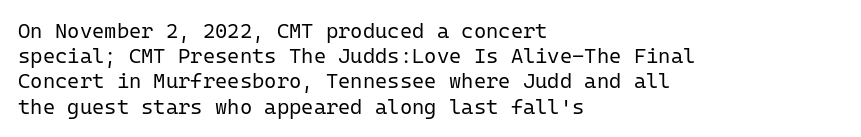
The letterforms sit shoulder to shoulder at normal distance. Typeset ragged right — the left edge is the straight one. The lettering holds an erect, upright posture throughout. Vertical stems look standard width or narrower in stroke. Beneath every word, the page is bare.
